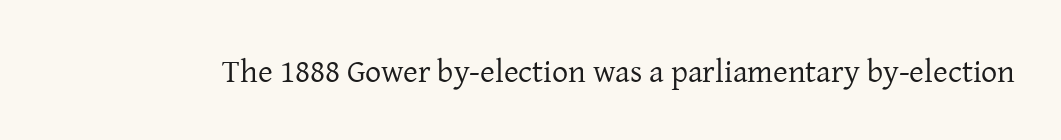
Q: Is the text bold? A: No.
Q: Is the text italic (slanted)? A: No, it is upright.
Q: Is the typeface a serif or a sans-serif typeface? A: Serif.
Q: Is the text underlined? A: No.
Q: Is the spacing between letters normal or unusually wide? A: Normal.
Q: Width (condensed, normal, or wide)? A: Normal.
Q: Stroke contrast? A: Low.
Q: x-height? A: Medium.
Q: Monospaced? A: No.
